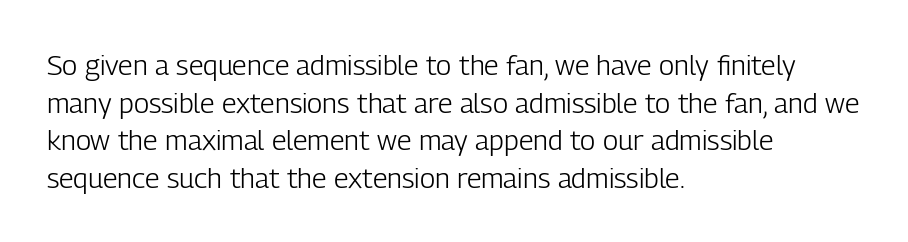
{"serif": "no", "italic": "no", "bold": "no", "weight": "light", "width": "condensed", "stroke_contrast": "low", "x_height": "medium", "monospaced": "no", "underline": "no", "align": "left", "line_spacing": "normal", "line_spacing_ratio": 1.34, "letter_spacing": "normal", "letter_spacing_em": 0.0, "glyph_px": 28}
